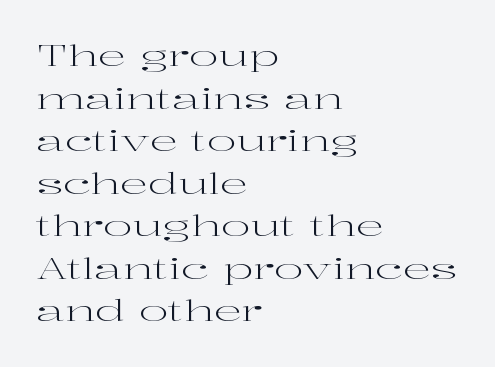
{"serif": "yes", "italic": "no", "bold": "no", "weight": "regular", "width": "wide", "stroke_contrast": "high", "x_height": "medium", "monospaced": "no", "underline": "no", "align": "left", "line_spacing": "normal", "line_spacing_ratio": 1.52, "letter_spacing": "normal", "letter_spacing_em": 0.0, "glyph_px": 28}
